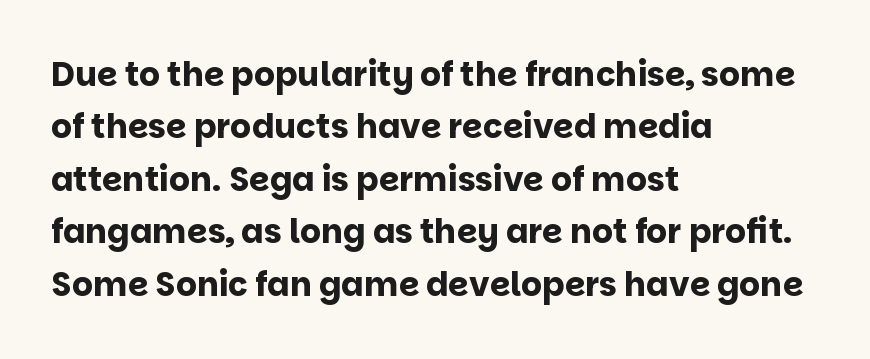
It's the straight-up-and-down kind of type. Short note: letters normally spaced. Decoration check: the copy has no underline. Does the weight exceed regular? Yes, all the way to bold. I'd call this a sans setting — the letters go barefoot.
